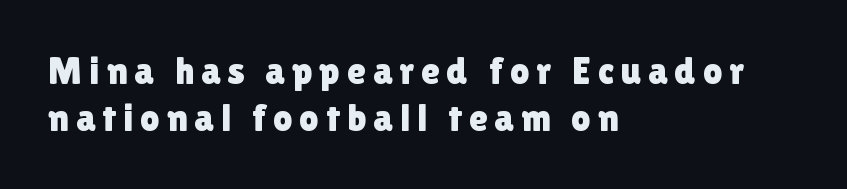
Q: Is the text italic (slanted)? A: No, it is upright.
Q: Is the typeface a serif or a sans-serif typeface? A: Sans-serif.
Q: Is the text underlined? A: No.
Q: How is the paragraph aligned? A: Left-aligned.
Q: Is the spacing between lines tight, normal or loose? A: Normal.
Q: Width (condensed, normal, or wide)? A: Normal.
Q: Stroke contrast? A: Low.
Q: x-height? A: Medium.
Q: Monospaced? A: No.
